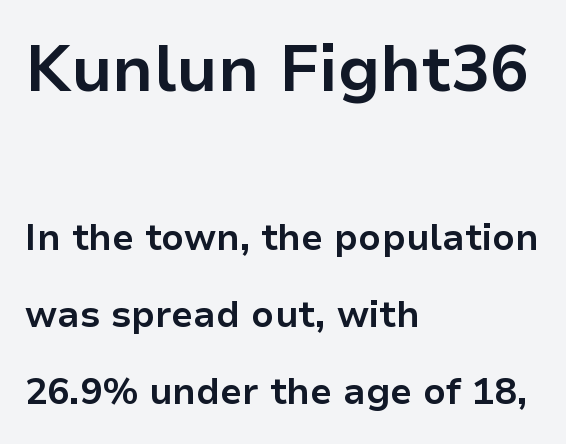
The image shows 65 px bold sans-serif type, upright; set left-aligned, loose line spacing (2.08x), normal letter spacing, not underlined; the first (top) block is 1.76x larger; low stroke contrast and a medium x-height.
